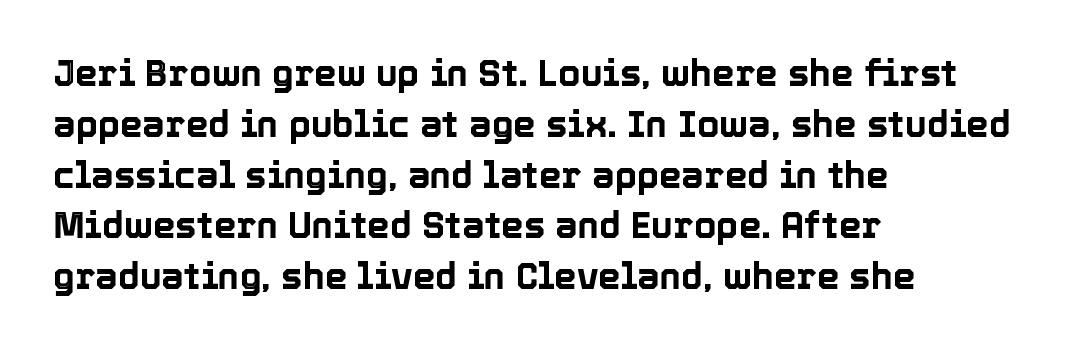
{"italic": "no", "width": "normal", "x_height": "medium", "monospaced": "no", "underline": "no", "align": "left", "line_spacing": "normal", "line_spacing_ratio": 1.41, "letter_spacing": "normal", "letter_spacing_em": 0.0, "glyph_px": 36}
